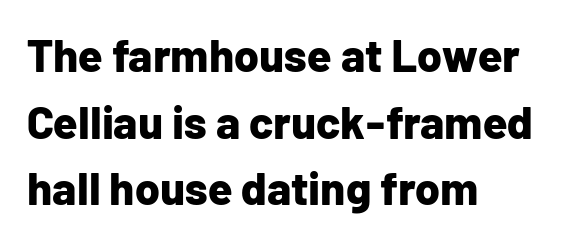
Q: Is the text bold? A: Yes.
Q: Is the text italic (slanted)? A: No, it is upright.
Q: Is the typeface a serif or a sans-serif typeface? A: Sans-serif.
Q: Is the text underlined? A: No.
Q: How is the paragraph aligned? A: Left-aligned.
Q: Is the spacing between letters normal or unusually wide? A: Normal.
Q: Is the spacing between lines tight, normal or loose? A: Normal.
Q: Width (condensed, normal, or wide)? A: Normal.
Q: Stroke contrast? A: Low.
Q: x-height? A: Medium.
Q: Monospaced? A: No.
